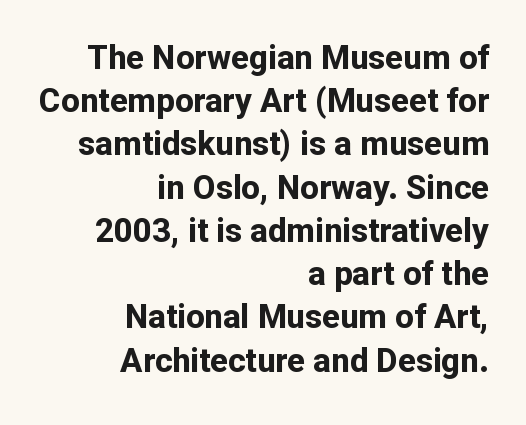
The image shows 33 px bold sans-serif type, upright; set right-aligned, normal line spacing (1.31x), normal letter spacing, not underlined; low stroke contrast and a medium x-height.
